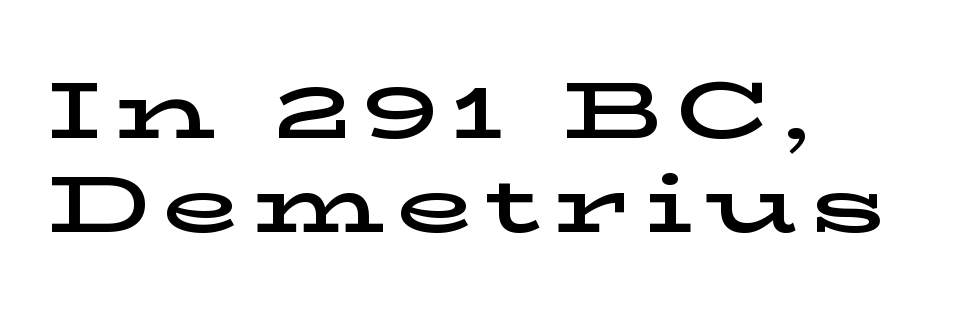
{"serif": "yes", "italic": "no", "width": "wide", "stroke_contrast": "low", "x_height": "medium", "monospaced": "no", "underline": "no", "align": "left", "line_spacing_ratio": 1.18, "glyph_px": 80}
